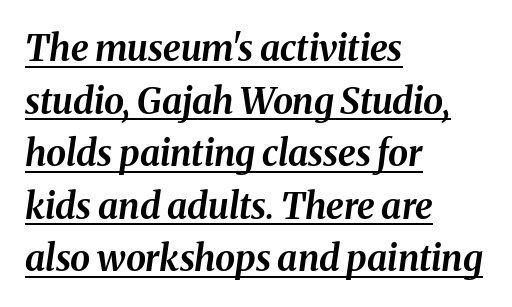
The glyphs have the mass of a bold cut. All the whitespace from short lines collects on the right. Evenly set lines give the paragraph a standard silhouette. Honestly, the underline is the first thing you notice here. The face used here has a pronounced slope to its letters. Here the glyphs are tracked normally, forming tight word shapes.
